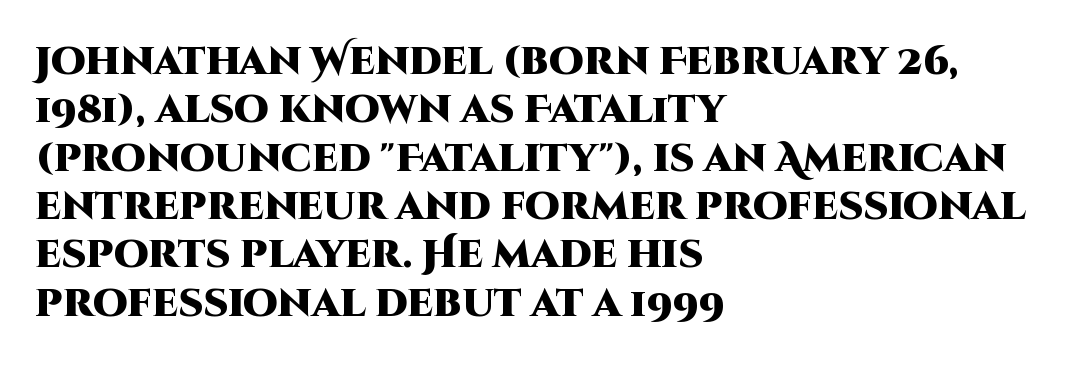
The image shows 39 px heavy sans-serif type, upright; set left-aligned, line spacing 1.24x, normal letter spacing, not underlined; high stroke contrast and a large x-height.
